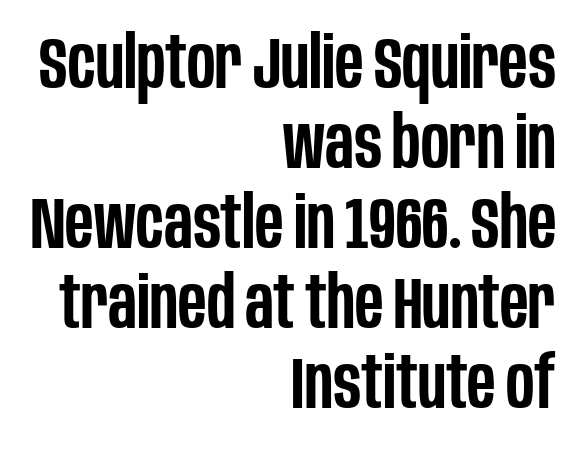
This sample trades vertical openness for compactness between lines. Note the varied advance widths — an 'i' is clearly narrower than an 'm'. Does the lettering tilt? It doesn't — this is upright. Serifs: no, the terminals of the letterforms are clean. No extra tracking has been applied to these lines.
